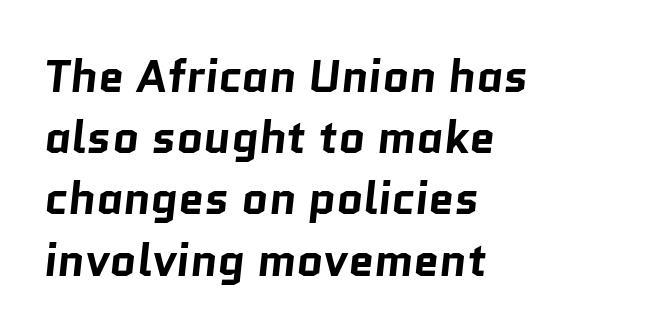
{"serif": "no", "bold": "yes", "weight": "bold", "width": "normal", "stroke_contrast": "low", "x_height": "medium", "monospaced": "no", "underline": "no", "align": "left", "line_spacing": "normal", "line_spacing_ratio": 1.33, "letter_spacing": "normal", "letter_spacing_em": 0.0, "glyph_px": 46}
